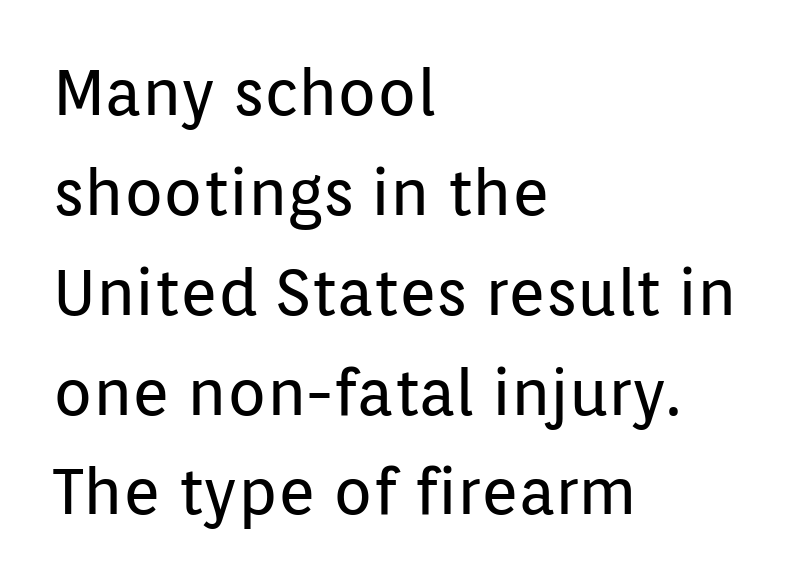
Q: Is the text bold? A: No.
Q: Is the text italic (slanted)? A: No, it is upright.
Q: Is the typeface a serif or a sans-serif typeface? A: Sans-serif.
Q: Is the text underlined? A: No.
Q: How is the paragraph aligned? A: Left-aligned.
Q: Is the spacing between letters normal or unusually wide? A: Normal.
Q: Is the spacing between lines tight, normal or loose? A: Normal.
Q: Width (condensed, normal, or wide)? A: Normal.
Q: Stroke contrast? A: Low.
Q: x-height? A: Medium.
Q: Monospaced? A: No.
